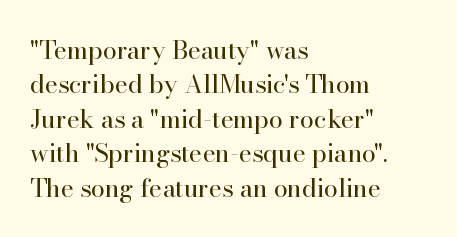
Spacing between characters is what you'd get straight out of the box. The passage shown is not underscored anywhere. The lines in this sample share a left origin and differ only in where they stop. The lines sit at an ordinary, default distance from one another. Is the type heavy? It reads as light-to-regular instead.
